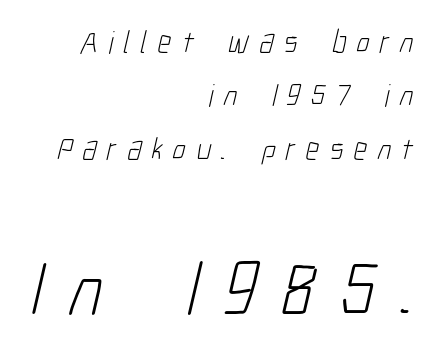
Q: Is the text bold? A: No.
Q: Is the typeface a serif or a sans-serif typeface? A: Sans-serif.
Q: Is the text underlined? A: No.
Q: How is the paragraph aligned? A: Right-aligned.
Q: Is the spacing between letters normal or unusually wide? A: Unusually wide.
Q: Is the spacing between lines tight, normal or loose? A: Normal.
Q: Which block of text is set in a larger size, the first (top) or the second (bottom)? A: The second (bottom) one.
Q: Width (condensed, normal, or wide)? A: Condensed.
Q: Stroke contrast? A: Low.
Q: x-height? A: Medium.
Q: Monospaced? A: No.
